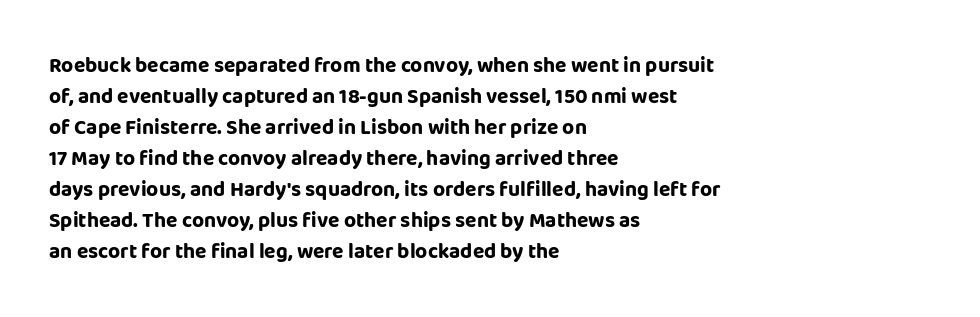
{"italic": "no", "bold": "yes", "underline": "no", "align": "left", "line_spacing": "normal", "line_spacing_ratio": 1.48, "letter_spacing": "normal", "letter_spacing_em": 0.0, "glyph_px": 21}
